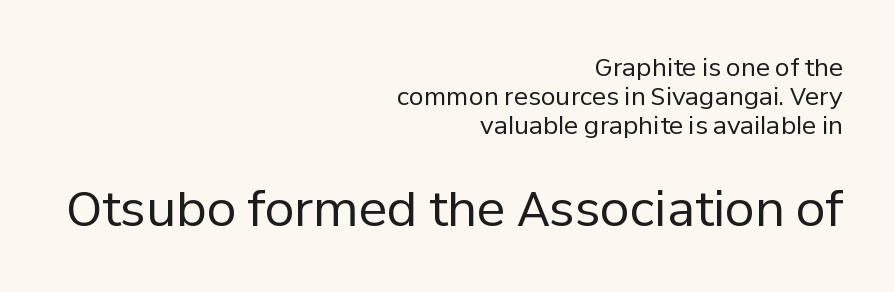
{"serif": "no", "italic": "no", "bold": "no", "weight": "regular", "width": "normal", "stroke_contrast": "low", "x_height": "medium", "monospaced": "no", "underline": "no", "align": "right", "line_spacing_ratio": 1.2, "letter_spacing": "normal", "letter_spacing_em": 0.0, "larger_block": "second", "size_ratio": 2.0, "glyph_px": 48}
